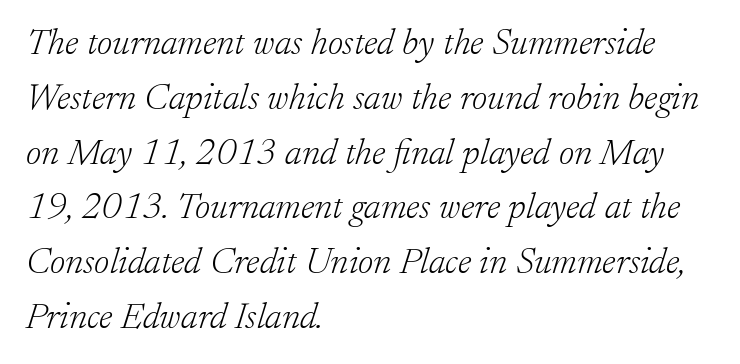
Q: Is the text bold? A: No.
Q: Is the text italic (slanted)? A: Yes, it leans right by about 17 degrees.
Q: Is the typeface a serif or a sans-serif typeface? A: Serif.
Q: Is the text underlined? A: No.
Q: How is the paragraph aligned? A: Left-aligned.
Q: Is the spacing between letters normal or unusually wide? A: Normal.
Q: Is the spacing between lines tight, normal or loose? A: Normal.
Q: Width (condensed, normal, or wide)? A: Normal.
Q: Stroke contrast? A: Low.
Q: x-height? A: Small.
Q: Monospaced? A: No.
